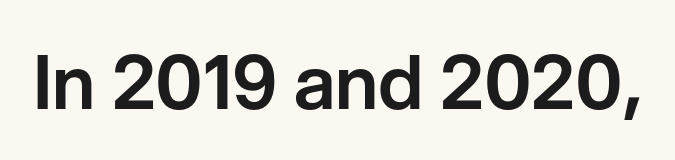
The image shows 75 px sans-serif type, upright; set normal letter spacing, not underlined; low stroke contrast and a medium x-height.
